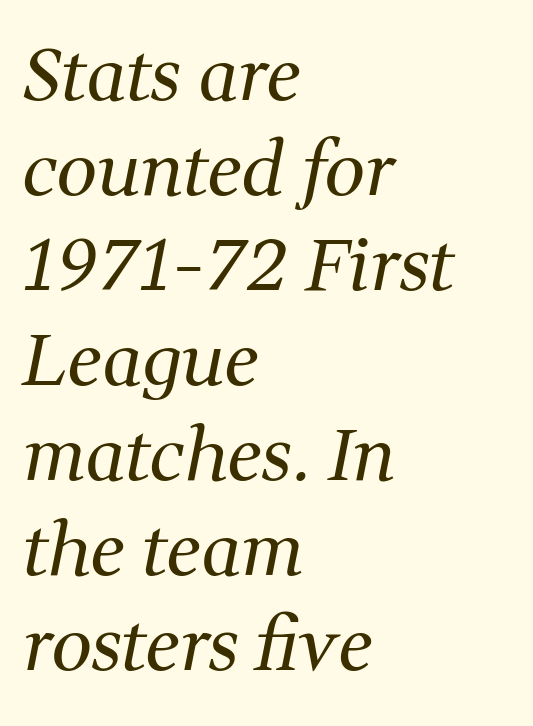
{"serif": "yes", "italic": "yes", "lean": "right", "slant_degrees": 11, "bold": "no", "weight": "regular", "width": "normal", "stroke_contrast": "medium", "x_height": "medium", "monospaced": "no", "underline": "no", "align": "left", "line_spacing": "normal", "line_spacing_ratio": 1.32, "letter_spacing": "normal", "letter_spacing_em": 0.0, "glyph_px": 72}
